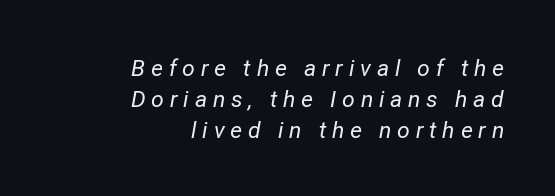
{"italic": "yes", "lean": "right", "slant_degrees": 12, "bold": "no", "underline": "no", "align": "right", "line_spacing": "normal", "line_spacing_ratio": 1.34, "letter_spacing": "wide", "letter_spacing_em": 0.25, "glyph_px": 23}
